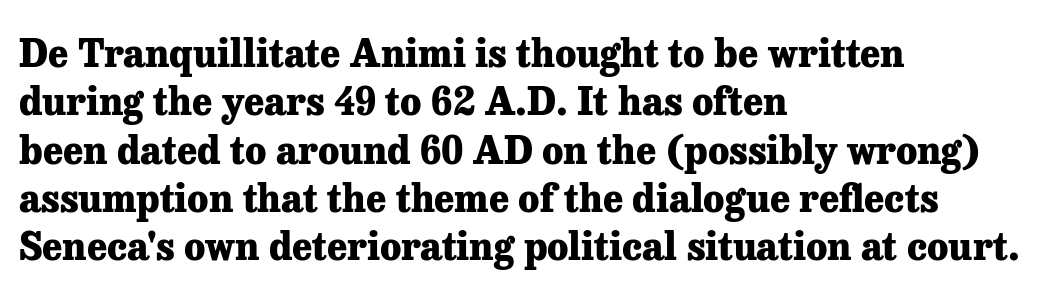
Pretty heavy lettering here — definitely bold. Is this a fixed-width face? No — the glyphs have proportional, varying widths. The designer went with a serif here, giving each stem small feet. Letters rest on an invisible, unmarked baseline. One-word summary of the alignment: left.
